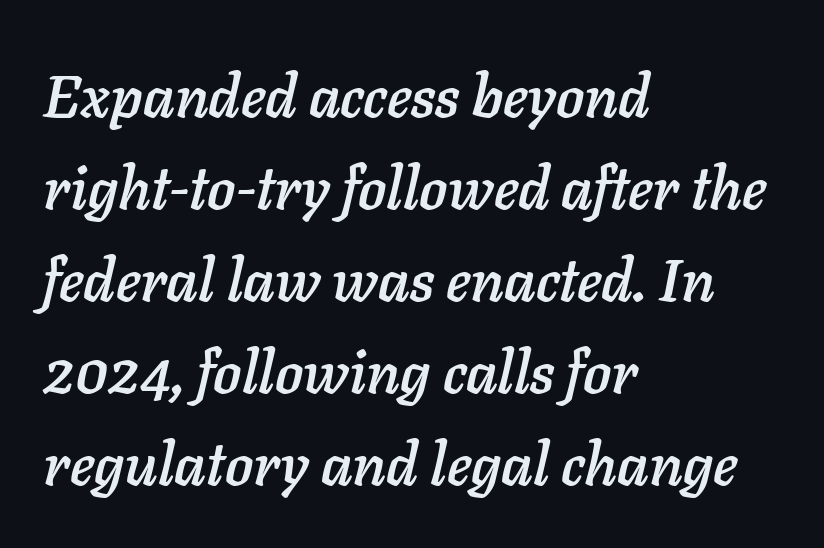
Q: Is the text italic (slanted)? A: Yes, it leans right by about 11 degrees.
Q: Is the text underlined? A: No.
Q: How is the paragraph aligned? A: Left-aligned.
Q: Is the spacing between letters normal or unusually wide? A: Normal.
Q: Is the spacing between lines tight, normal or loose? A: Normal.
Q: Width (condensed, normal, or wide)? A: Normal.
Q: Stroke contrast? A: Low.
Q: x-height? A: Medium.
Q: Monospaced? A: No.
